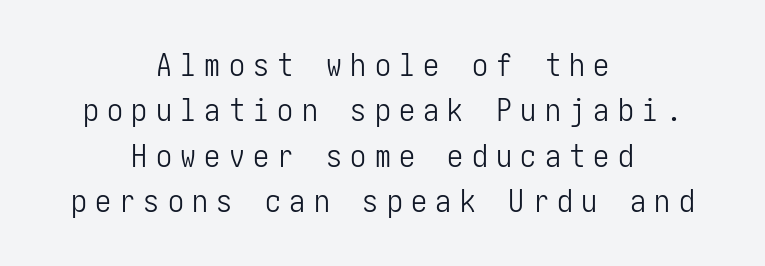
{"serif": "no", "italic": "no", "bold": "no", "weight": "light", "width": "condensed", "stroke_contrast": "low", "x_height": "medium", "underline": "no", "align": "center", "line_spacing": "normal", "line_spacing_ratio": 1.42, "letter_spacing": "wide", "letter_spacing_em": 0.26, "glyph_px": 32}
